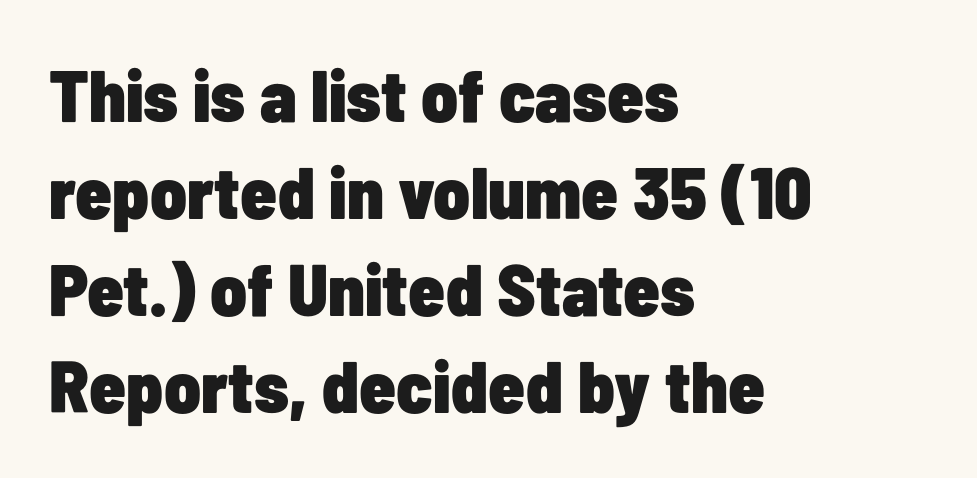
Q: Is the text bold? A: Yes.
Q: Is the text italic (slanted)? A: No, it is upright.
Q: Is the typeface a serif or a sans-serif typeface? A: Sans-serif.
Q: Is the text underlined? A: No.
Q: How is the paragraph aligned? A: Left-aligned.
Q: Is the spacing between letters normal or unusually wide? A: Normal.
Q: Is the spacing between lines tight, normal or loose? A: Normal.
Q: Width (condensed, normal, or wide)? A: Condensed.
Q: Stroke contrast? A: Low.
Q: x-height? A: Medium.
Q: Monospaced? A: No.
